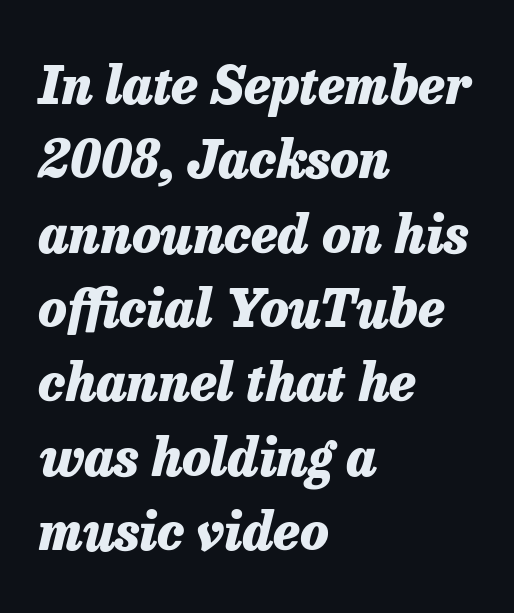
Only glyphs here, with clear space below each row. In terms of leading, this rendering sits right in the middle. In terms of letterspacing, this is plain default setting. Compared with an ordinary text face, these strokes are far heavier — a full bold.
